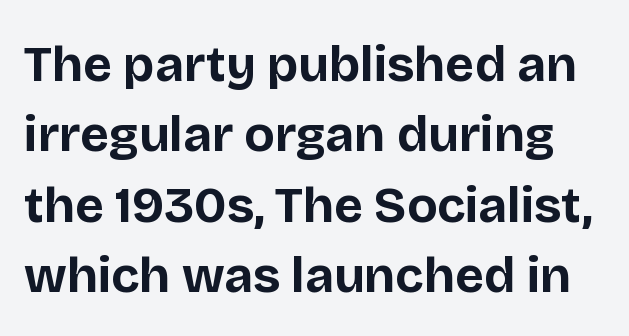
The strip under each line holds only bare page. Here the glyphs are tracked normally, forming tight word shapes. A typesetter would label this face a sans. The letters stand straight up with perfectly vertical stems. Character widths vary here, with narrow letters taking less room than wide ones. What's the leading like? Ordinary, nothing unusual.
